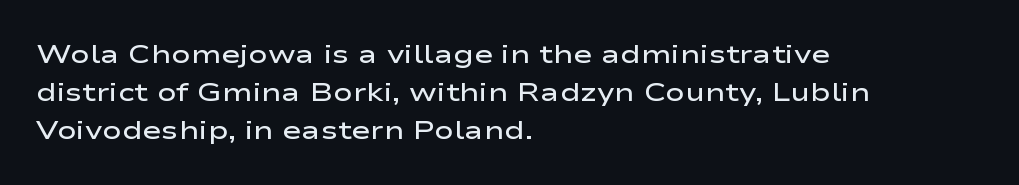
Q: Is the text bold? A: Semi-bold.
Q: Is the text italic (slanted)? A: No, it is upright.
Q: Is the text underlined? A: No.
Q: How is the paragraph aligned? A: Left-aligned.
Q: Is the spacing between letters normal or unusually wide? A: Normal.
Q: Is the spacing between lines tight, normal or loose? A: Normal.
